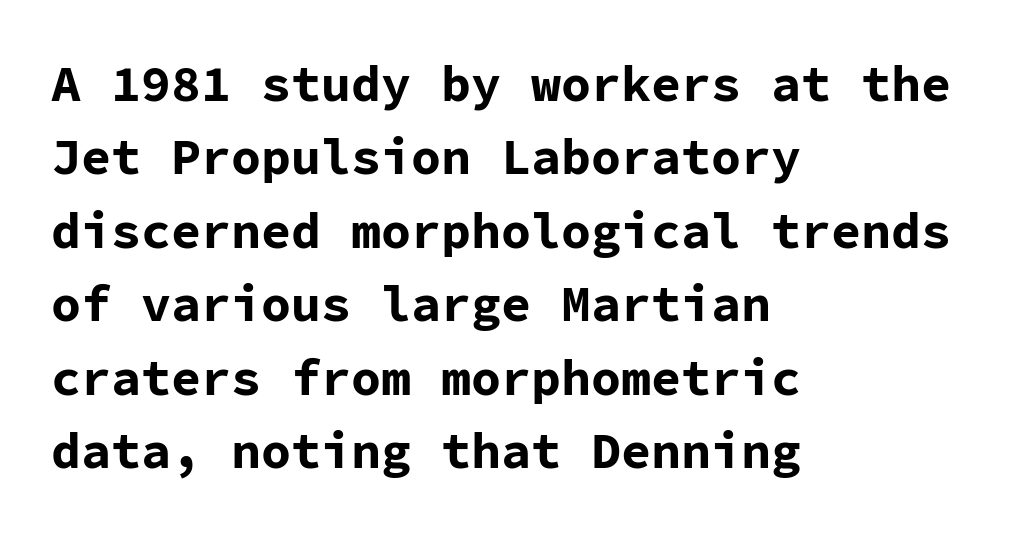
{"serif": "no", "italic": "no", "bold": "yes", "weight": "bold", "width": "normal", "stroke_contrast": "low", "x_height": "medium", "monospaced": "yes", "underline": "no", "align": "left", "line_spacing": "normal", "line_spacing_ratio": 1.47, "letter_spacing": "normal", "letter_spacing_em": 0.0, "glyph_px": 50}
